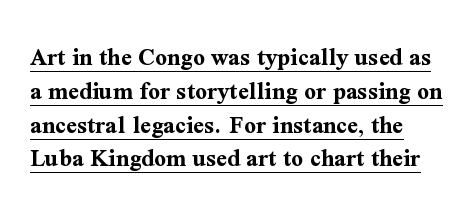
The image shows 26 px bold type, upright; set left-aligned, normal line spacing (1.3x), normal letter spacing, underlined.
